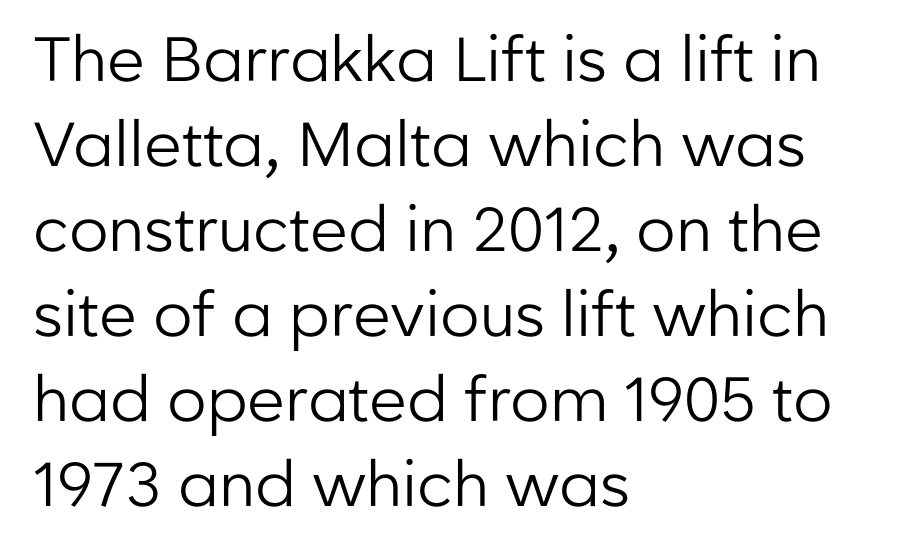
The block of text has a typical density, with ordinary space between rows. Spacing between characters is what you'd get straight out of the box. The rendering uses natural spacing where letterforms have individual widths. Caption: multi-line text, flush left, ragged right. You can tell from the bare stems that sans-serif type was used.
